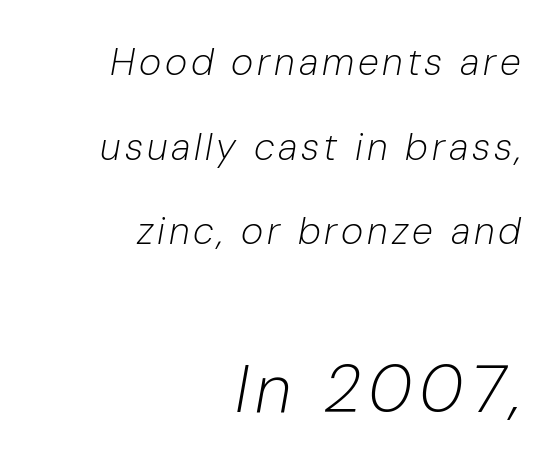
The image shows 67 px light type, italic (leaning right); set right-aligned, loose line spacing (2.23x), not underlined; the second (bottom) block is 1.76x larger; low stroke contrast and a medium x-height.
